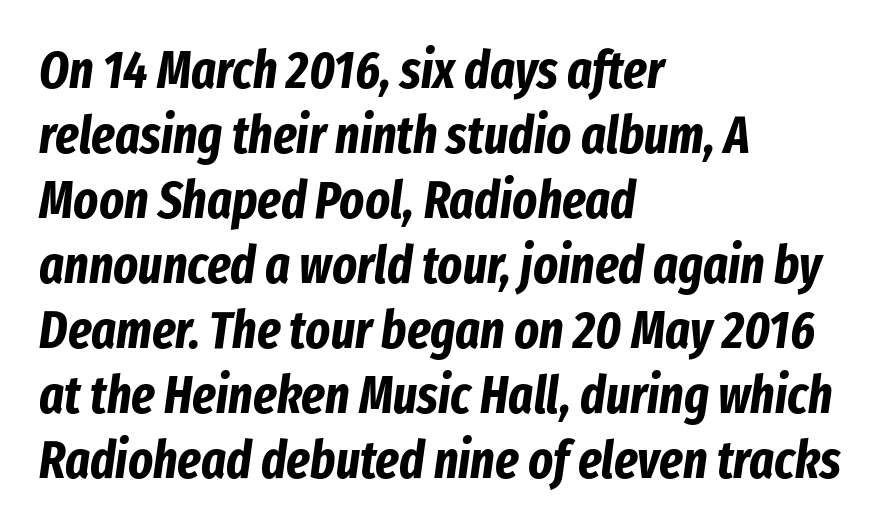
The image shows 52 px bold, condensed type, italic (leaning right); set left-aligned, normal line spacing (1.25x), normal letter spacing, not underlined; low stroke contrast and a medium x-height.
